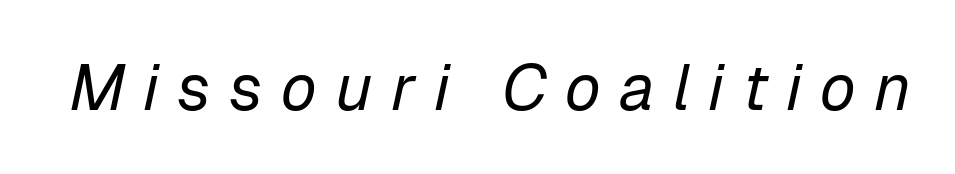
{"italic": "yes", "lean": "right", "slant_degrees": 12, "bold": "no", "weight": "regular", "width": "normal", "stroke_contrast": "low", "x_height": "medium", "monospaced": "no", "underline": "no", "letter_spacing": "wide", "letter_spacing_em": 0.28, "glyph_px": 65}
